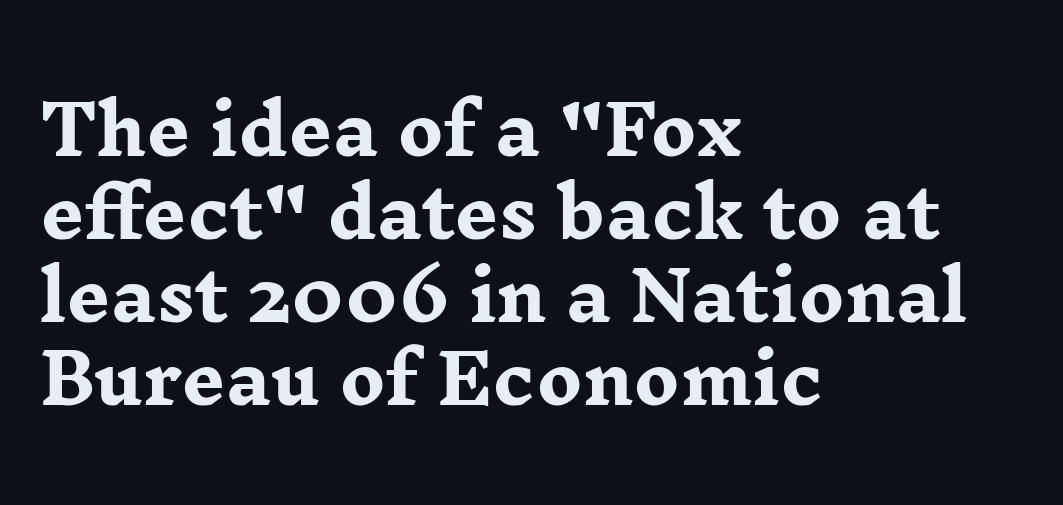
Think of a printed novel: that variable character pitch is what you see here. Every character sits straight up, as roman type does. The space directly below the letters is spotless. Unlike a clean sans, this face finishes its strokes with serifs. Alignment: flush left. Stroke thickness is high; the sample reads as a true bold.
